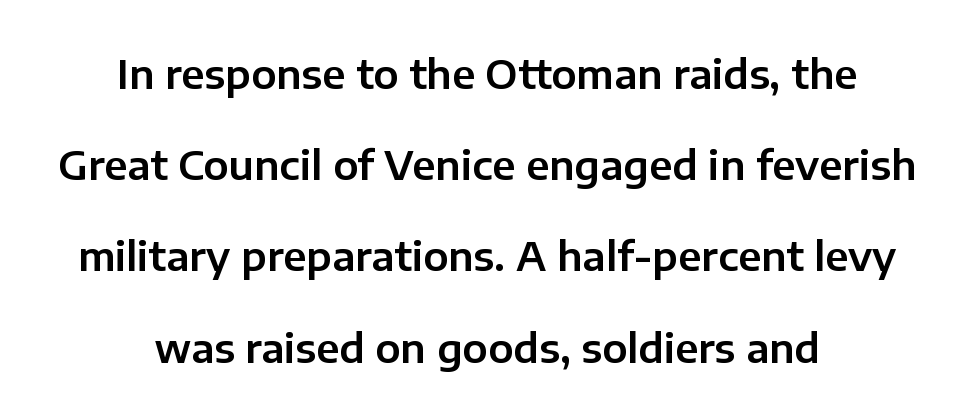
{"serif": "no", "italic": "no", "width": "normal", "stroke_contrast": "low", "x_height": "medium", "monospaced": "no", "underline": "no", "align": "center", "line_spacing": "loose", "line_spacing_ratio": 2.28, "letter_spacing": "normal", "letter_spacing_em": 0.0, "glyph_px": 40}
